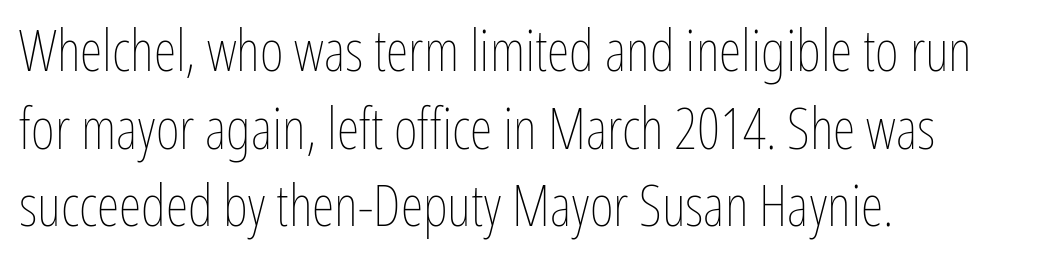
Q: Is the text bold? A: No.
Q: Is the text italic (slanted)? A: No, it is upright.
Q: Is the text underlined? A: No.
Q: How is the paragraph aligned? A: Left-aligned.
Q: Is the spacing between letters normal or unusually wide? A: Normal.
Q: Is the spacing between lines tight, normal or loose? A: Normal.
Q: Width (condensed, normal, or wide)? A: Condensed.
Q: Stroke contrast? A: Low.
Q: x-height? A: Medium.
Q: Monospaced? A: No.
